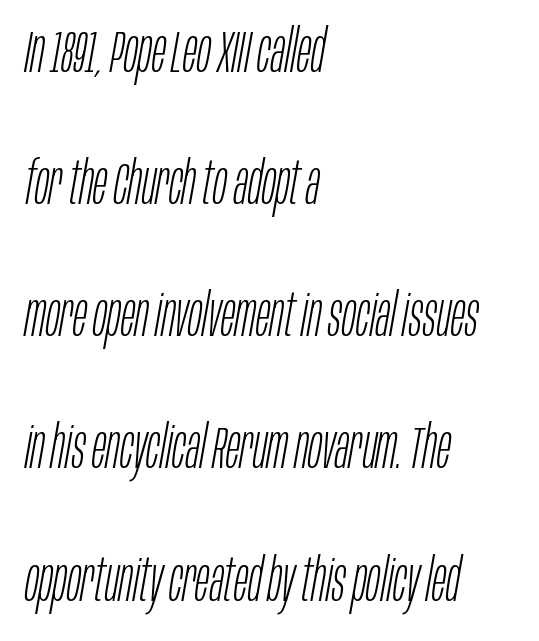
{"italic": "yes", "lean": "right", "slant_degrees": 10, "bold": "no", "weight": "light", "width": "condensed", "stroke_contrast": "low", "x_height": "large", "monospaced": "no", "underline": "no", "align": "left", "line_spacing": "loose", "line_spacing_ratio": 2.24, "letter_spacing": "normal", "letter_spacing_em": 0.0, "glyph_px": 59}
